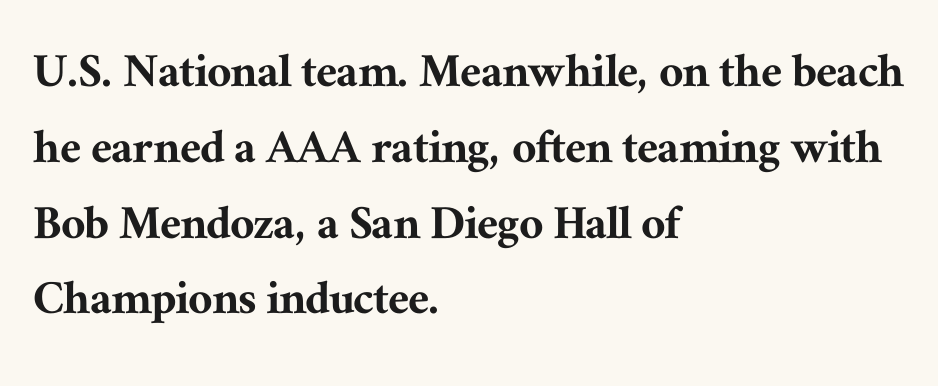
Q: Is the text italic (slanted)? A: No, it is upright.
Q: Is the typeface a serif or a sans-serif typeface? A: Serif.
Q: Is the text underlined? A: No.
Q: How is the paragraph aligned? A: Left-aligned.
Q: Is the spacing between letters normal or unusually wide? A: Normal.
Q: Is the spacing between lines tight, normal or loose? A: Normal.
Q: Width (condensed, normal, or wide)? A: Normal.
Q: Stroke contrast? A: Medium.
Q: x-height? A: Medium.
Q: Monospaced? A: No.
